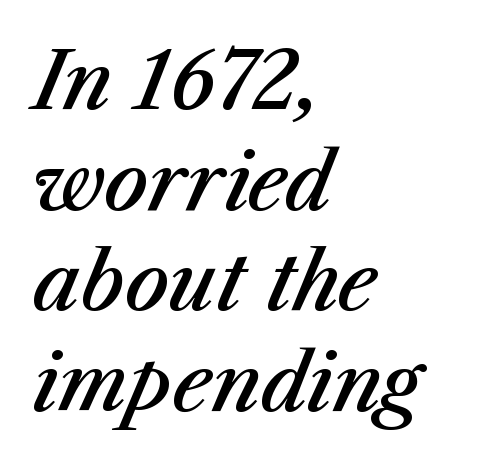
These lines keep a tight, regular rhythm from letter to letter. Compared with typical paragraphs, the rows here are spaced about the same. Each row of text sits above clean, open space. Proportional: the letters do not fall into vertical columns.
